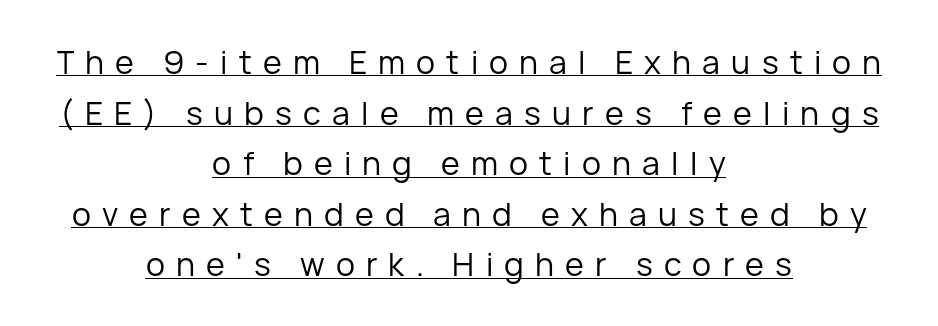
When letters stand straight like this, we call the style roman or upright. The passage shown stacks its lines at a standard gap. Does a line run under the words? Yes, clearly. In CSS terms this would be text-align: center.
